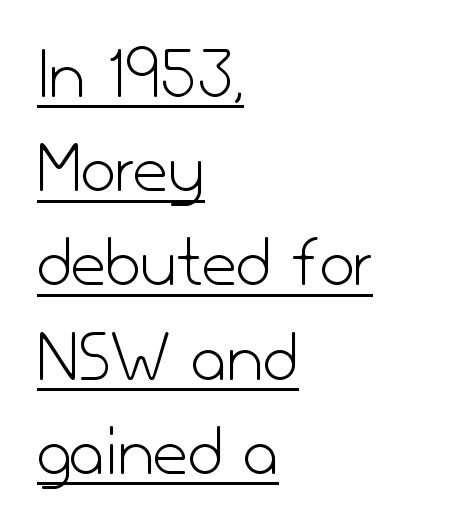
Q: Is the text bold? A: No.
Q: Is the text italic (slanted)? A: No, it is upright.
Q: Is the typeface a serif or a sans-serif typeface? A: Sans-serif.
Q: Is the text underlined? A: Yes.
Q: How is the paragraph aligned? A: Left-aligned.
Q: Is the spacing between letters normal or unusually wide? A: Normal.
Q: Width (condensed, normal, or wide)? A: Normal.
Q: Stroke contrast? A: Low.
Q: x-height? A: Small.
Q: Monospaced? A: No.
